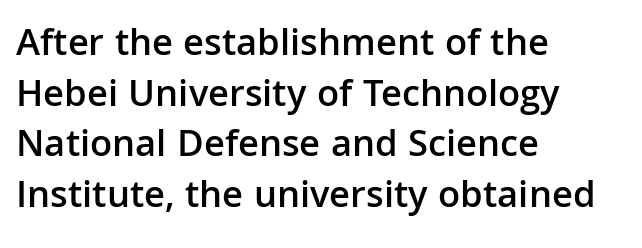
The image shows 39 px semibold sans-serif type, upright; set left-aligned, normal line spacing (1.3x), normal letter spacing, not underlined; low stroke contrast and a medium x-height.
